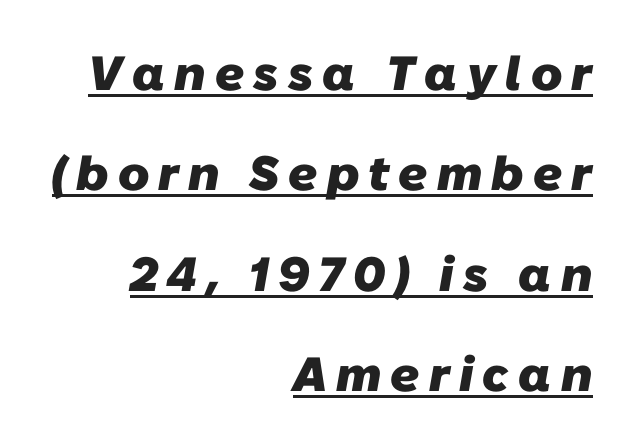
The image shows 48 px heavy sans-serif type; set right-aligned, loose line spacing (2.09x), underlined; low stroke contrast and a medium x-height.
